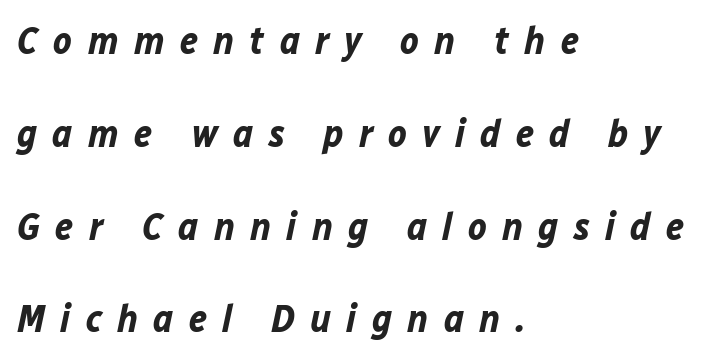
The image shows 39 px bold type, italic (leaning right); set left-aligned, loose line spacing (2.38x), unusually wide letter spacing (+0.39 em), not underlined; low stroke contrast and a medium x-height.
